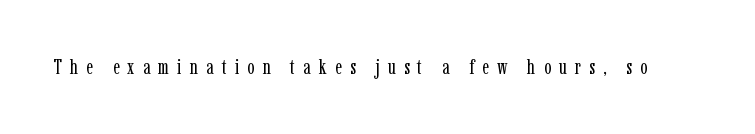
Designer's note — italics off, roman on. Summary of weight: not heavy and not bold. Observe the wide spacing: letters keep a clear distance from each other. Clear beneath every line of the passage.
